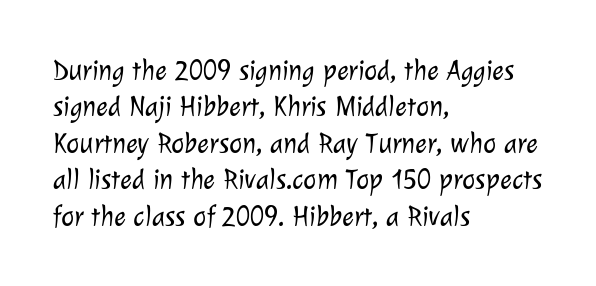
{"serif": "no", "bold": "no", "weight": "light", "width": "normal", "stroke_contrast": "low", "x_height": "medium", "monospaced": "no", "underline": "no", "align": "left", "line_spacing": "normal", "line_spacing_ratio": 1.3, "letter_spacing": "normal", "letter_spacing_em": 0.0, "glyph_px": 28}
